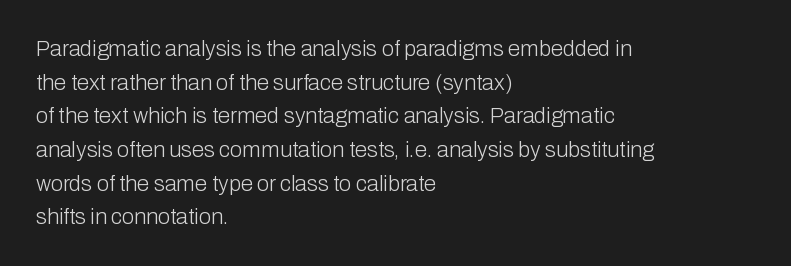
{"italic": "no", "bold": "no", "underline": "no", "align": "left", "line_spacing": "normal", "line_spacing_ratio": 1.53, "letter_spacing": "normal", "letter_spacing_em": 0.0, "glyph_px": 22}
